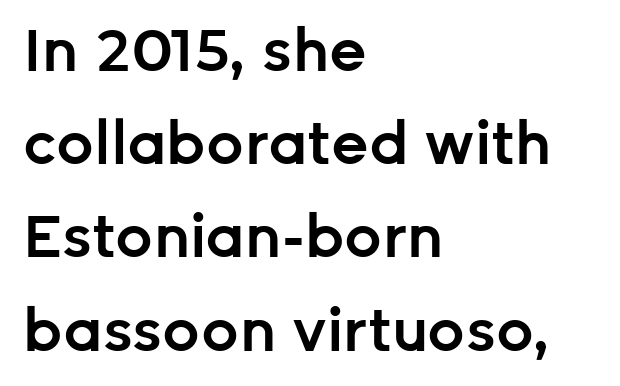
The image shows 59 px semibold sans-serif type, upright; set left-aligned, normal line spacing (1.58x), normal letter spacing, not underlined; low stroke contrast and a medium x-height.
